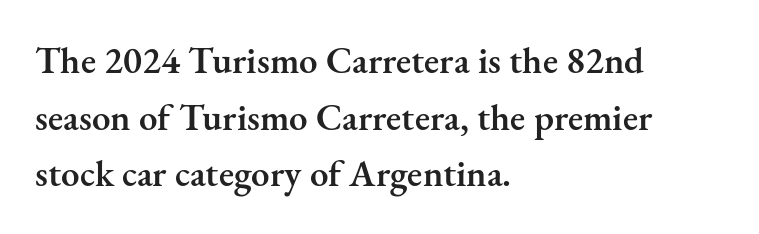
{"serif": "yes", "italic": "no", "bold": "semi", "weight": "semibold", "width": "normal", "stroke_contrast": "medium", "x_height": "small", "monospaced": "no", "underline": "no", "align": "left", "line_spacing": "normal", "line_spacing_ratio": 1.53, "letter_spacing": "normal", "letter_spacing_em": 0.0, "glyph_px": 37}
